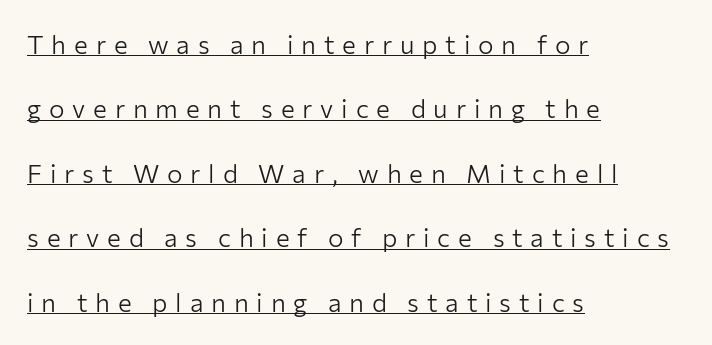
The image shows 26 px text type, upright; set left-aligned, loose line spacing (2.48x), unusually wide letter spacing (+0.3 em), underlined.
